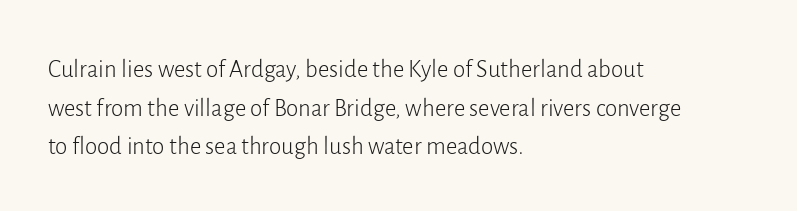
{"italic": "no", "bold": "no", "underline": "no", "align": "left", "line_spacing": "normal", "line_spacing_ratio": 1.55, "letter_spacing": "normal", "letter_spacing_em": 0.0, "glyph_px": 25}
